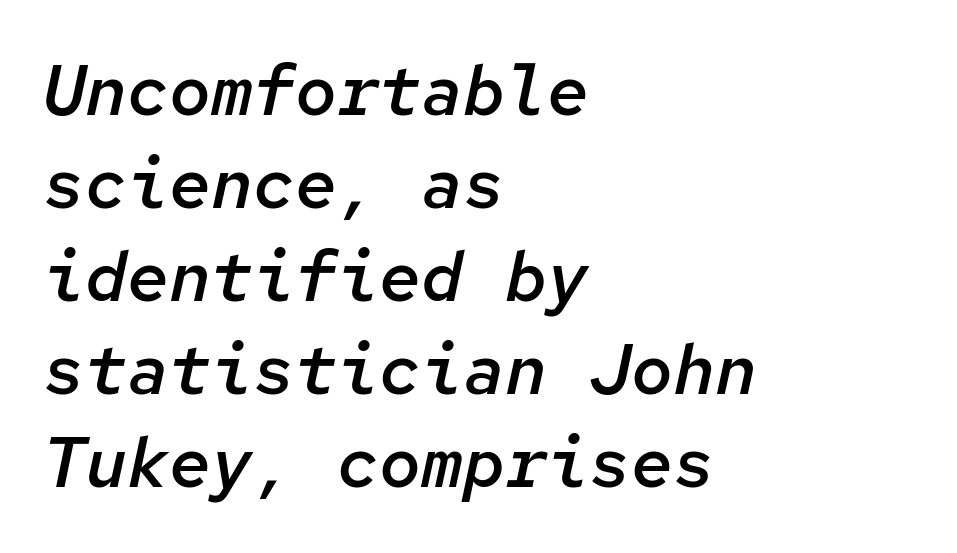
Rule under the text: the space is simply empty. These lines keep a tight, regular rhythm from letter to letter. Looking at the ascenders, they clearly lean. This sample keeps an unexceptional amount of space between lines. Each letter, wide or thin by design, is forced into the same width here. Notice the strokes are somewhat thickened but not fully heavy: this is a semibold.
